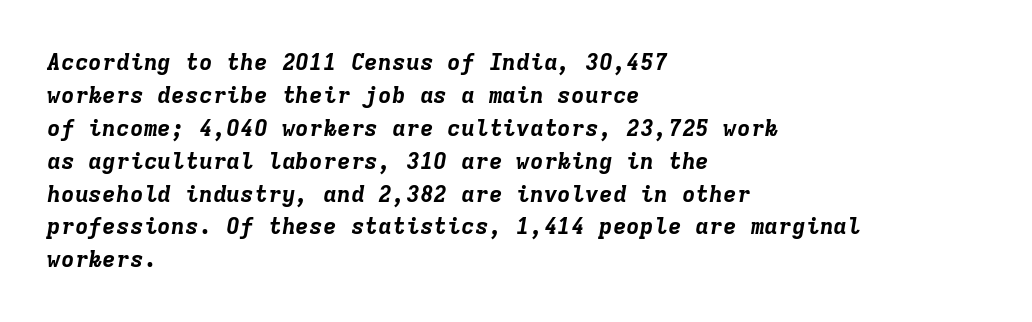
The image shows 23 px bold type, italic (leaning right); set left-aligned, normal line spacing (1.43x), normal letter spacing, not underlined.
